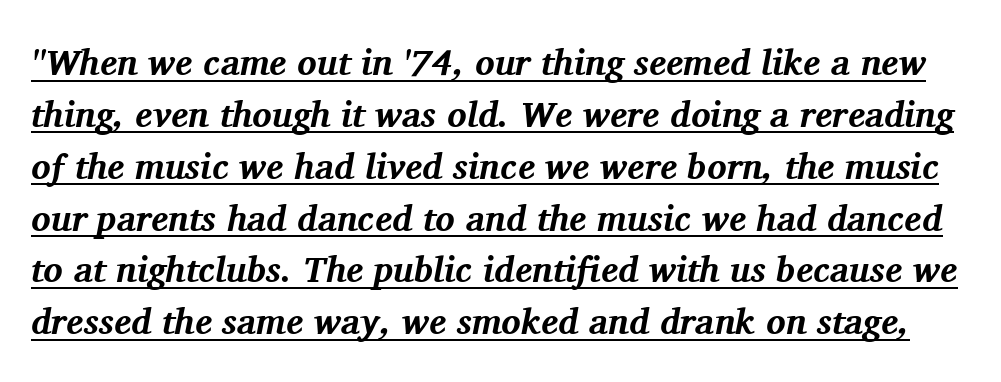
Spacing verdict: proportional, widths tailored to each character. The line texture is even and compact thanks to regular tracking. Horizontal bands of white between lines are of average thickness. I'd call this a serif setting — the letters wear small feet. Does the weight exceed regular? Yes, all the way to bold.
